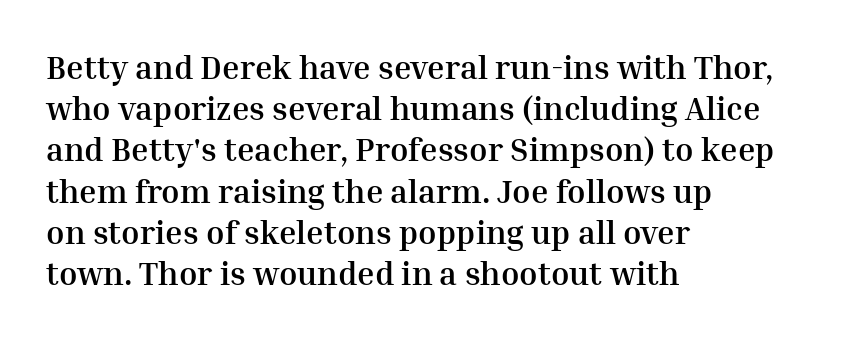
The image shows 33 px semibold serif type, upright; set left-aligned, normal line spacing (1.25x), normal letter spacing, not underlined; medium stroke contrast and a medium x-height.
